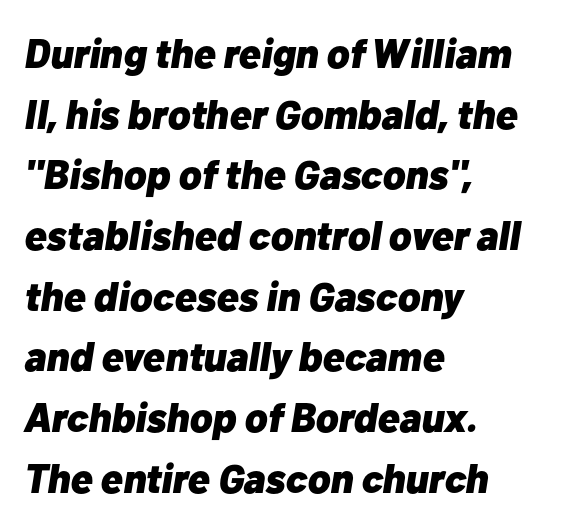
{"italic": "yes", "lean": "right", "slant_degrees": 10, "bold": "yes", "weight": "heavy", "width": "normal", "stroke_contrast": "low", "x_height": "medium", "monospaced": "no", "underline": "no", "align": "left", "line_spacing": "normal", "line_spacing_ratio": 1.48, "letter_spacing": "normal", "letter_spacing_em": 0.0, "glyph_px": 41}
